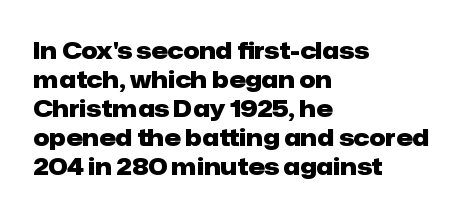
The image shows 23 px bold type, upright; set left-aligned, normal line spacing (1.26x), normal letter spacing, not underlined.
